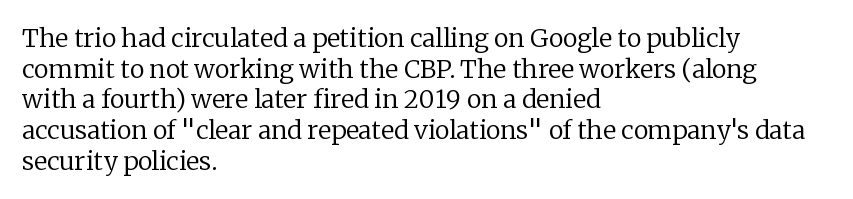
The letters look calm and open, with moderate or lighter stems. Descenders are the only things crossing below the line. Left-aligned paragraph, ragged on the right. Short note: letters normally spaced.
